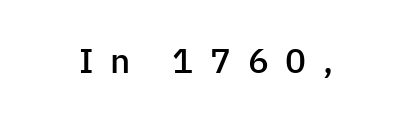
Q: Is the text bold? A: Semi-bold.
Q: Is the text italic (slanted)? A: No, it is upright.
Q: Is the typeface a serif or a sans-serif typeface? A: Sans-serif.
Q: Is the text underlined? A: No.
Q: Is the spacing between letters normal or unusually wide? A: Unusually wide.
Q: Width (condensed, normal, or wide)? A: Normal.
Q: Stroke contrast? A: Low.
Q: x-height? A: Medium.
Q: Monospaced? A: No.
